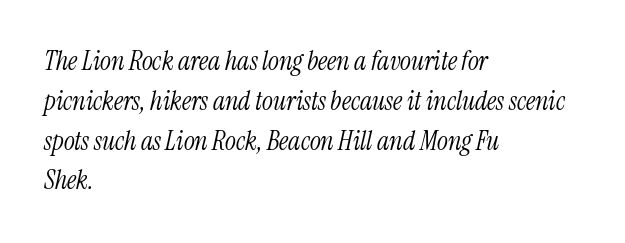
The image shows 26 px text type, italic (leaning right); set left-aligned, normal line spacing (1.53x), normal letter spacing, not underlined.
